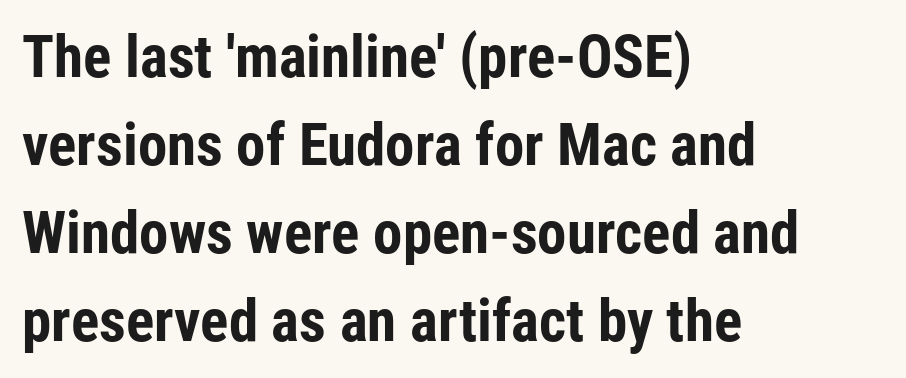
Q: Is the text bold? A: Yes.
Q: Is the text italic (slanted)? A: No, it is upright.
Q: Is the typeface a serif or a sans-serif typeface? A: Sans-serif.
Q: Is the text underlined? A: No.
Q: How is the paragraph aligned? A: Left-aligned.
Q: Is the spacing between letters normal or unusually wide? A: Normal.
Q: Is the spacing between lines tight, normal or loose? A: Normal.
Q: Width (condensed, normal, or wide)? A: Condensed.
Q: Stroke contrast? A: Low.
Q: x-height? A: Medium.
Q: Monospaced? A: No.
